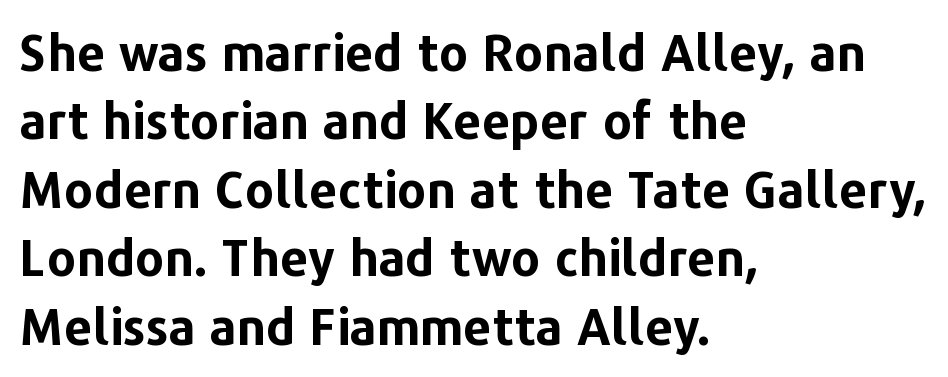
{"serif": "no", "italic": "no", "bold": "yes", "weight": "bold", "width": "normal", "stroke_contrast": "low", "x_height": "medium", "monospaced": "no", "underline": "no", "align": "left", "line_spacing": "normal", "line_spacing_ratio": 1.37, "letter_spacing": "normal", "letter_spacing_em": 0.0, "glyph_px": 50}
